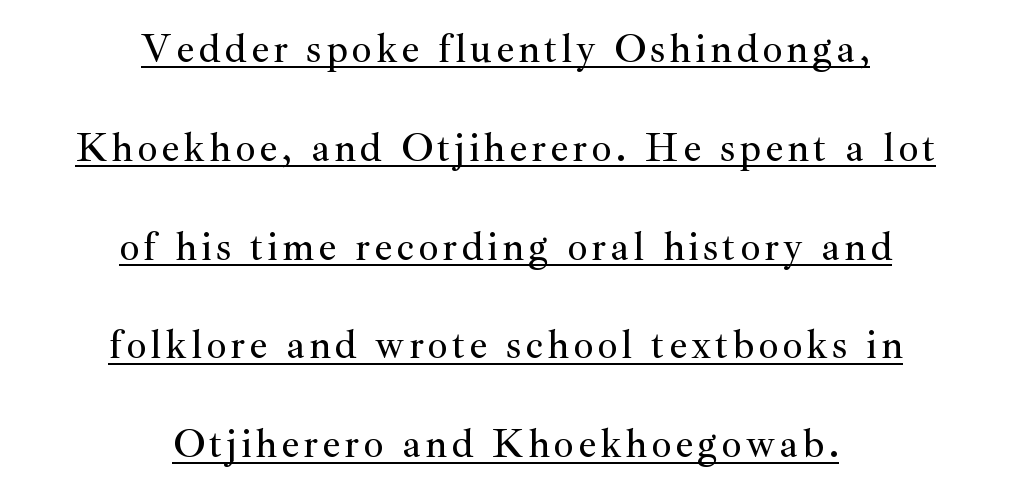
Q: Is the text italic (slanted)? A: No, it is upright.
Q: Is the typeface a serif or a sans-serif typeface? A: Serif.
Q: Is the text underlined? A: Yes.
Q: How is the paragraph aligned? A: Centered.
Q: Is the spacing between lines tight, normal or loose? A: Loose.
Q: Width (condensed, normal, or wide)? A: Normal.
Q: Stroke contrast? A: Medium.
Q: x-height? A: Small.
Q: Monospaced? A: No.
